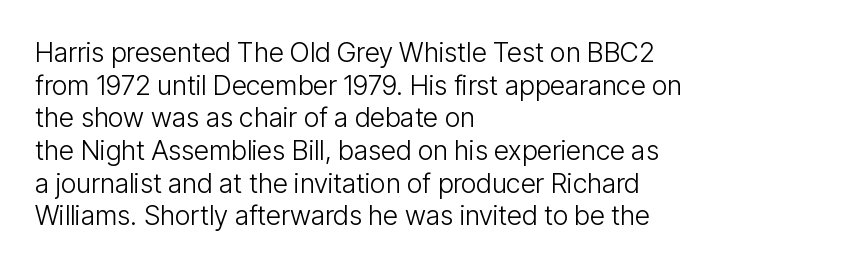
{"italic": "no", "bold": "no", "underline": "no", "align": "left", "line_spacing_ratio": 1.21, "letter_spacing": "normal", "letter_spacing_em": 0.0, "glyph_px": 27}
